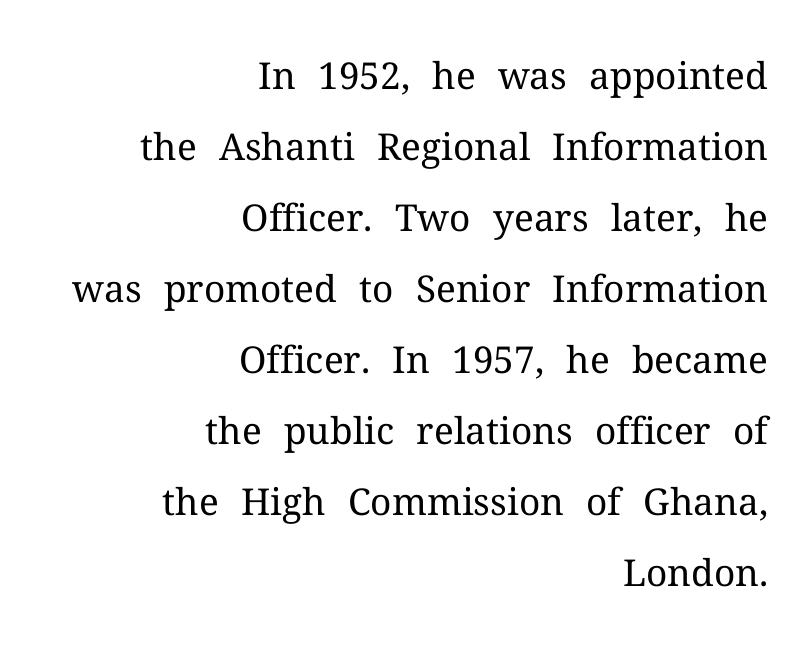
Q: Is the text bold? A: No.
Q: Is the text italic (slanted)? A: No, it is upright.
Q: Is the typeface a serif or a sans-serif typeface? A: Serif.
Q: Is the text underlined? A: No.
Q: How is the paragraph aligned? A: Right-aligned.
Q: Is the spacing between letters normal or unusually wide? A: Normal.
Q: Is the spacing between lines tight, normal or loose? A: Loose.
Q: Width (condensed, normal, or wide)? A: Normal.
Q: Stroke contrast? A: Medium.
Q: x-height? A: Medium.
Q: Monospaced? A: No.
